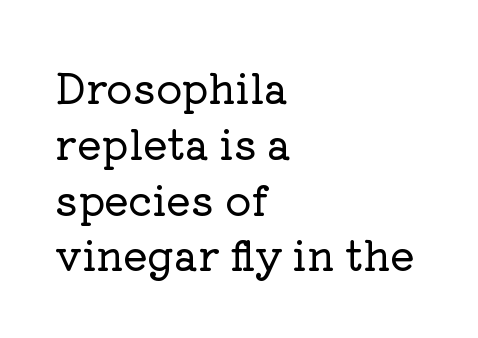
{"serif": "yes", "italic": "no", "width": "normal", "stroke_contrast": "low", "x_height": "medium", "monospaced": "no", "underline": "no", "align": "left", "line_spacing": "normal", "line_spacing_ratio": 1.36, "letter_spacing": "normal", "letter_spacing_em": 0.0, "glyph_px": 41}
